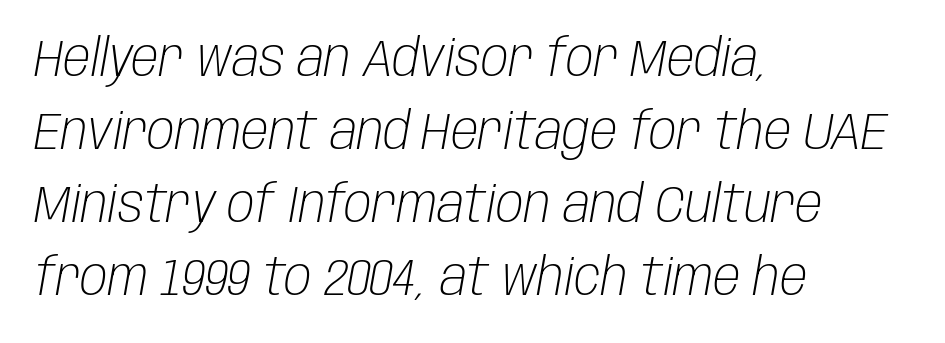
Tall strokes in this sample are angled rather than plumb. These lines are rendered in a variable-pitch font. Stems and bowls with no extra thickness — not bold. Does extra space separate the letters? No, they use regular spacing. Where is the straight margin? On the left.
